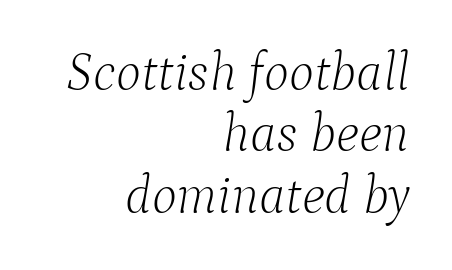
Q: Is the text bold? A: No.
Q: Is the text italic (slanted)? A: Yes, it leans right by about 9 degrees.
Q: Is the typeface a serif or a sans-serif typeface? A: Serif.
Q: Is the text underlined? A: No.
Q: How is the paragraph aligned? A: Right-aligned.
Q: Is the spacing between letters normal or unusually wide? A: Normal.
Q: Width (condensed, normal, or wide)? A: Normal.
Q: Stroke contrast? A: Low.
Q: x-height? A: Medium.
Q: Monospaced? A: No.
